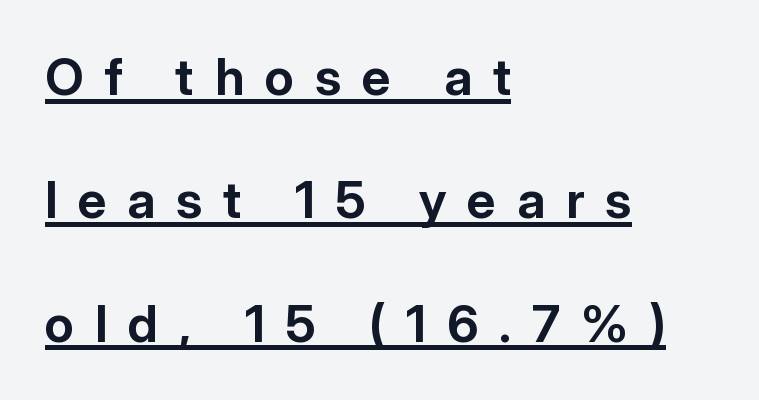
{"serif": "no", "italic": "no", "bold": "yes", "weight": "bold", "width": "normal", "stroke_contrast": "low", "x_height": "medium", "monospaced": "no", "underline": "yes", "align": "left", "line_spacing": "loose", "line_spacing_ratio": 2.42, "letter_spacing": "wide", "letter_spacing_em": 0.41, "glyph_px": 51}
